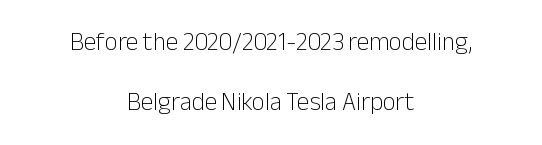
Q: Is the text bold? A: No.
Q: Is the text italic (slanted)? A: No, it is upright.
Q: Is the text underlined? A: No.
Q: How is the paragraph aligned? A: Centered.
Q: Is the spacing between letters normal or unusually wide? A: Normal.
Q: Is the spacing between lines tight, normal or loose? A: Loose.
